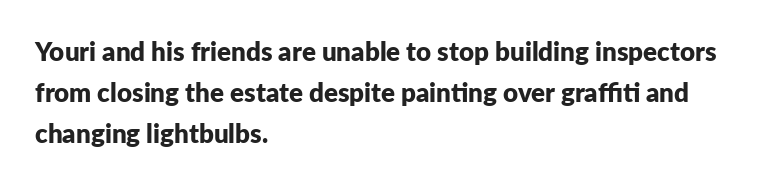
{"italic": "no", "bold": "yes", "underline": "no", "align": "left", "line_spacing": "normal", "line_spacing_ratio": 1.57, "letter_spacing": "normal", "letter_spacing_em": 0.0, "glyph_px": 26}
